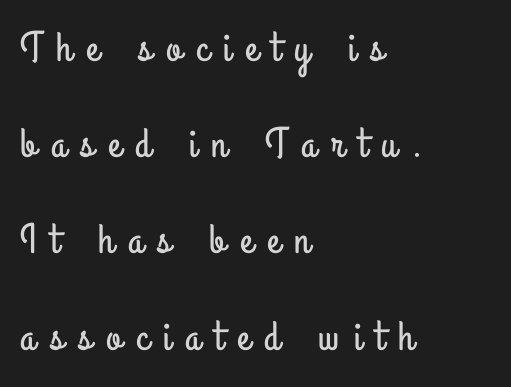
Each new line begins a long way beneath the previous one. Proportional: the letters do not fall into vertical columns. You can tell it's not italic because the verticals are truly vertical. Rule under the text: the space is simply empty. Reading down the block, your eye returns to a fixed left position each line.
